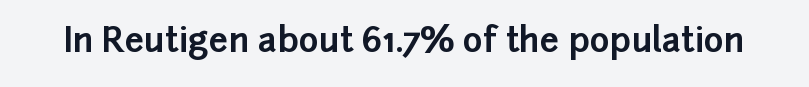
The letters advance in unequal steps, a hallmark of proportional type. The font's upright variant was chosen for this text. Every letter is thick-stroked: bold, no question. Decoration check: the copy has no underline.
